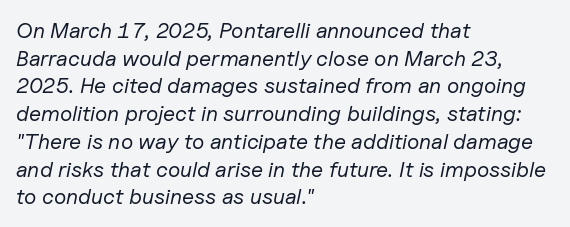
Q: Is the text bold? A: No.
Q: Is the text italic (slanted)? A: Yes, it leans right by about 11 degrees.
Q: Is the text underlined? A: No.
Q: How is the paragraph aligned? A: Left-aligned.
Q: Is the spacing between letters normal or unusually wide? A: Normal.
Q: Is the spacing between lines tight, normal or loose? A: Normal.
